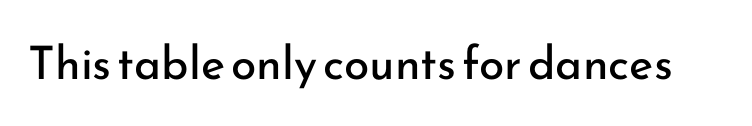
The image shows 46 px regular-weight sans-serif type, upright; set normal letter spacing, not underlined; low stroke contrast and a small x-height.
